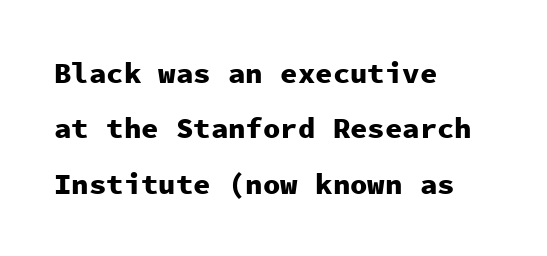
Q: Is the text bold? A: Yes.
Q: Is the text italic (slanted)? A: No, it is upright.
Q: Is the typeface a serif or a sans-serif typeface? A: Sans-serif.
Q: Is the text underlined? A: No.
Q: How is the paragraph aligned? A: Left-aligned.
Q: Is the spacing between letters normal or unusually wide? A: Normal.
Q: Is the spacing between lines tight, normal or loose? A: Loose.
Q: Width (condensed, normal, or wide)? A: Normal.
Q: Stroke contrast? A: Low.
Q: x-height? A: Medium.
Q: Monospaced? A: Yes.
